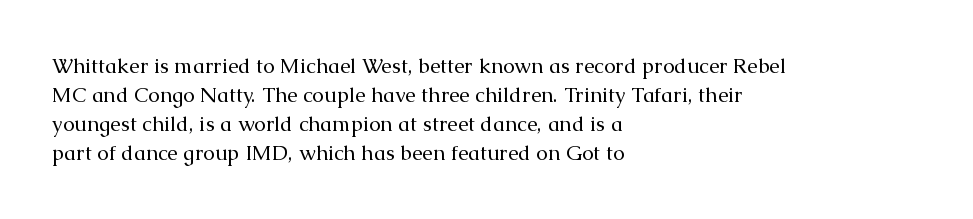
Q: Is the text bold? A: No.
Q: Is the text italic (slanted)? A: No, it is upright.
Q: Is the text underlined? A: No.
Q: How is the paragraph aligned? A: Left-aligned.
Q: Is the spacing between letters normal or unusually wide? A: Normal.
Q: Is the spacing between lines tight, normal or loose? A: Normal.
